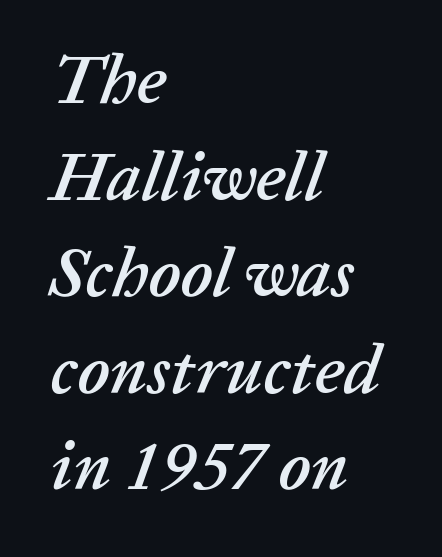
Q: Is the text italic (slanted)? A: Yes, it leans right by about 20 degrees.
Q: Is the text underlined? A: No.
Q: How is the paragraph aligned? A: Left-aligned.
Q: Is the spacing between letters normal or unusually wide? A: Normal.
Q: Is the spacing between lines tight, normal or loose? A: Normal.
Q: Width (condensed, normal, or wide)? A: Normal.
Q: Stroke contrast? A: Low.
Q: x-height? A: Medium.
Q: Monospaced? A: No.
